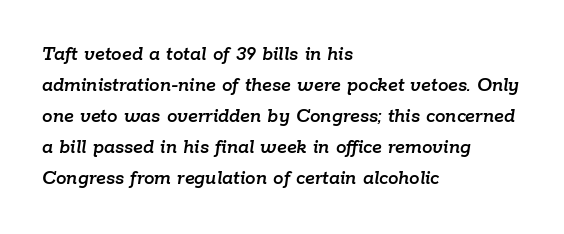
{"italic": "yes", "lean": "right", "slant_degrees": 9, "underline": "no", "align": "left", "line_spacing": "normal", "line_spacing_ratio": 1.48, "letter_spacing": "normal", "letter_spacing_em": 0.0, "glyph_px": 21}
